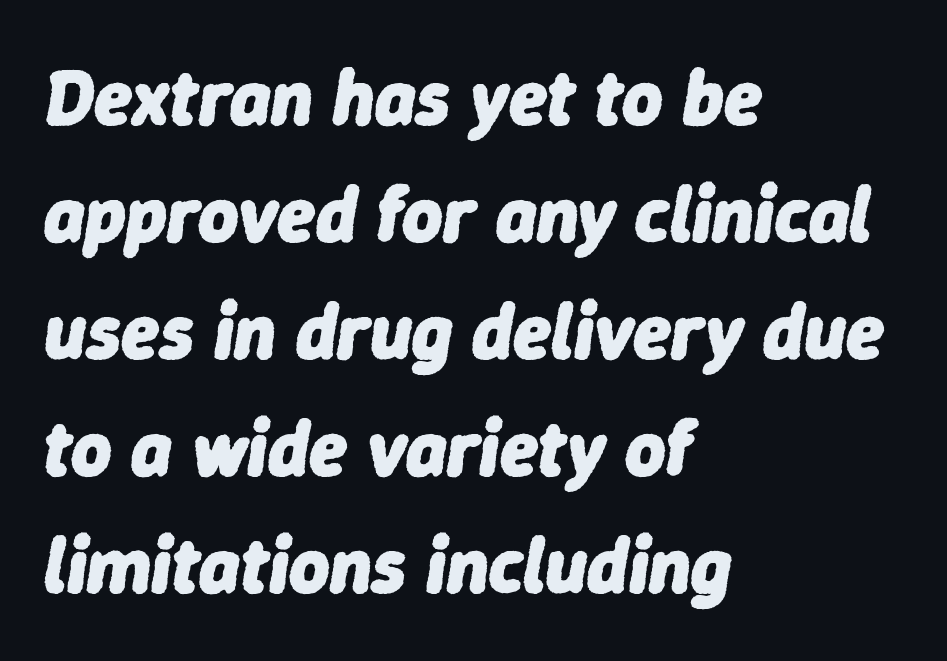
Normally led — the rows are evenly, conventionally spaced. Check under the words: just untouched page. Tracking value appears to be zero — textbook default spacing. One-word summary of the alignment: left. Bold? Absolutely — the strokes are thick and heavy.
